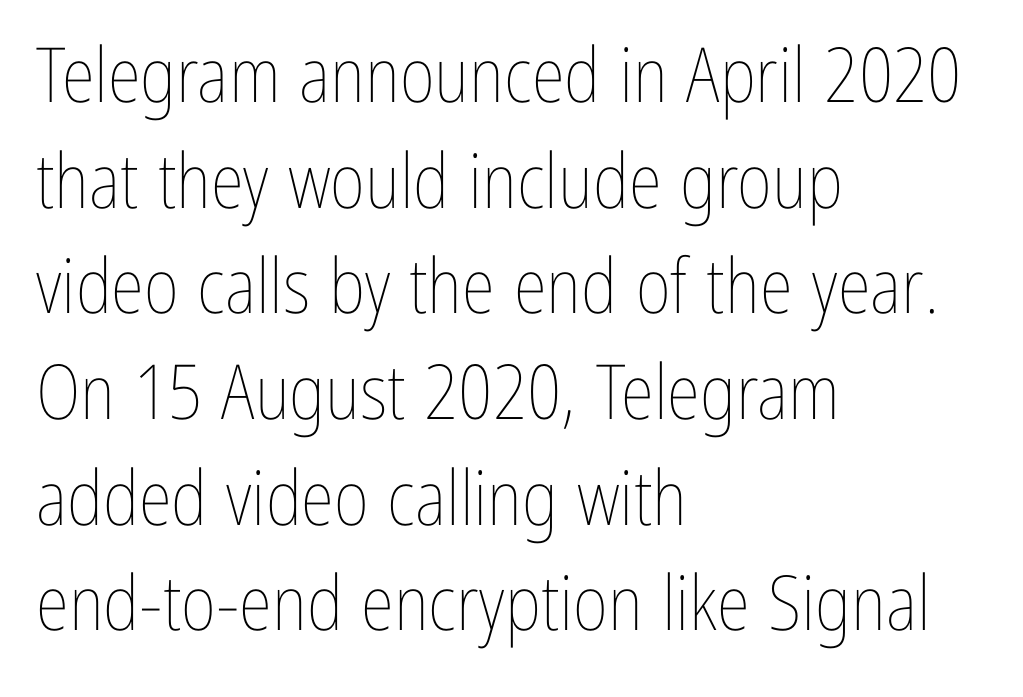
Q: Is the text bold? A: No.
Q: Is the text italic (slanted)? A: No, it is upright.
Q: Is the text underlined? A: No.
Q: How is the paragraph aligned? A: Left-aligned.
Q: Is the spacing between letters normal or unusually wide? A: Normal.
Q: Is the spacing between lines tight, normal or loose? A: Normal.
Q: Width (condensed, normal, or wide)? A: Condensed.
Q: Stroke contrast? A: Low.
Q: x-height? A: Medium.
Q: Monospaced? A: No.
